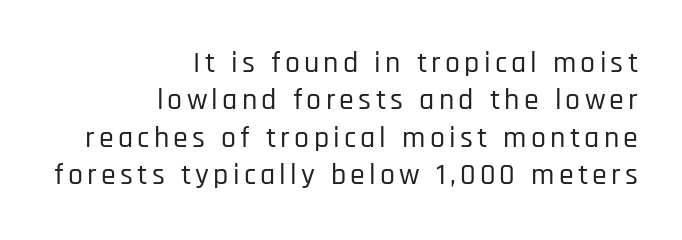
Q: Is the text italic (slanted)? A: No, it is upright.
Q: Is the typeface a serif or a sans-serif typeface? A: Sans-serif.
Q: Is the text underlined? A: No.
Q: How is the paragraph aligned? A: Right-aligned.
Q: Is the spacing between lines tight, normal or loose? A: Normal.
Q: Width (condensed, normal, or wide)? A: Condensed.
Q: Stroke contrast? A: Low.
Q: x-height? A: Large.
Q: Monospaced? A: No.
